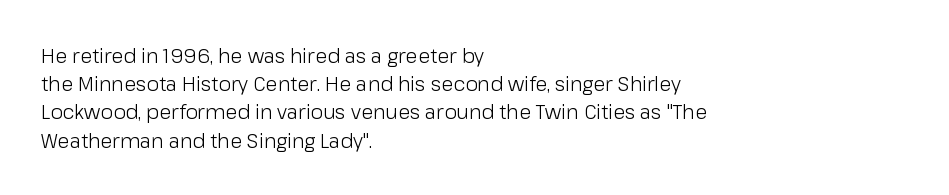
Nobody drew a line under any word here. When letters stand straight like this, we call the style roman or upright. The lines sit at an ordinary, default distance from one another. Summary of weight: not heavy and not bold.
